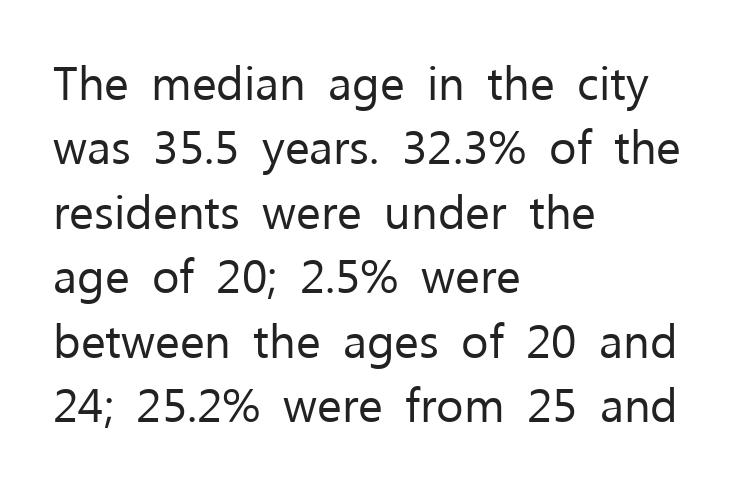
The image shows 47 px regular-weight sans-serif type, upright; set left-aligned, normal line spacing (1.37x), normal letter spacing, not underlined; low stroke contrast and a medium x-height.
